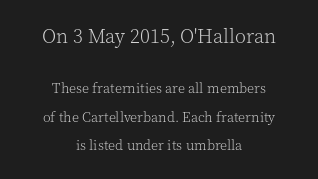
Has an underline been added? It has not. Each word holds together tightly as a unit, with standard inter-letter gaps. The typography opts for an upright posture over an oblique one. On a weight scale, this lands at 450 or below. Leading: increased. Is the block centered? Yes — each line is placed symmetrically about the middle.
